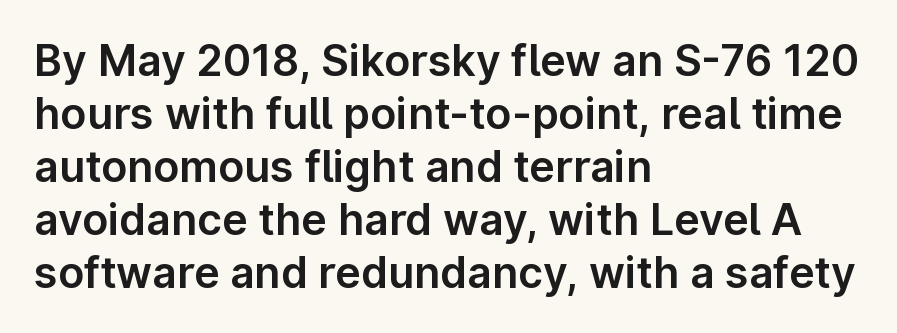
Q: Is the text italic (slanted)? A: No, it is upright.
Q: Is the typeface a serif or a sans-serif typeface? A: Sans-serif.
Q: Is the text underlined? A: No.
Q: How is the paragraph aligned? A: Left-aligned.
Q: Is the spacing between letters normal or unusually wide? A: Normal.
Q: Width (condensed, normal, or wide)? A: Normal.
Q: Stroke contrast? A: Low.
Q: x-height? A: Medium.
Q: Monospaced? A: No.
